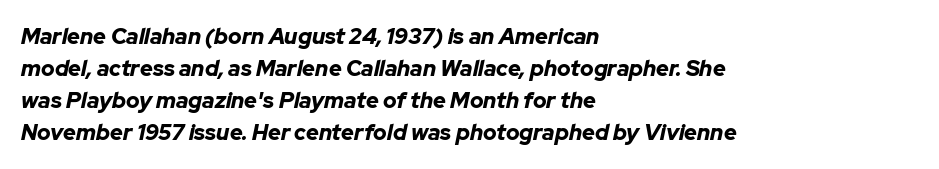
Q: Is the text bold? A: Yes.
Q: Is the text italic (slanted)? A: Yes, it leans right by about 12 degrees.
Q: Is the text underlined? A: No.
Q: How is the paragraph aligned? A: Left-aligned.
Q: Is the spacing between letters normal or unusually wide? A: Normal.
Q: Is the spacing between lines tight, normal or loose? A: Normal.
